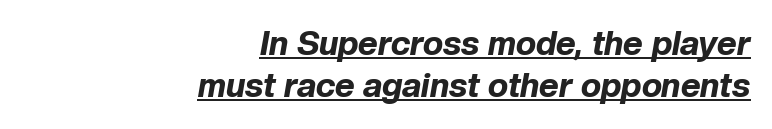
This rendering uses right alignment, leaving the left contour irregular. Students, observe the line beneath the letters — that is underlining. Would a proofreader flag this as italicized? Yes. Note the varied advance widths — an 'i' is clearly narrower than an 'm'. Compared with typical body copy, the letter spacing here is the same. Thick stems and heavy bowls — unmistakably bold.
